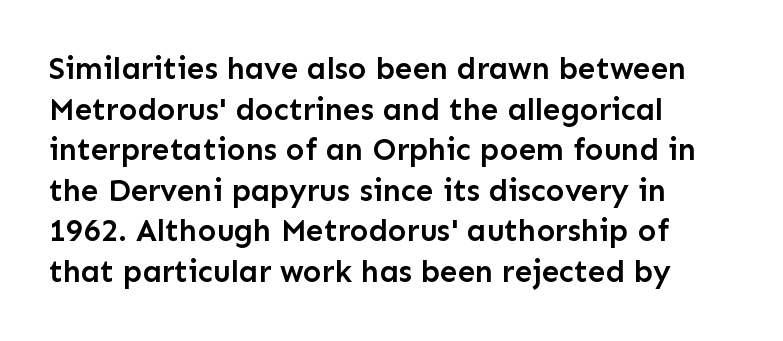
{"serif": "no", "italic": "no", "bold": "semi", "weight": "semibold", "width": "normal", "stroke_contrast": "low", "x_height": "medium", "monospaced": "no", "underline": "no", "align": "left", "line_spacing": "normal", "line_spacing_ratio": 1.31, "letter_spacing": "normal", "letter_spacing_em": 0.0, "glyph_px": 31}
